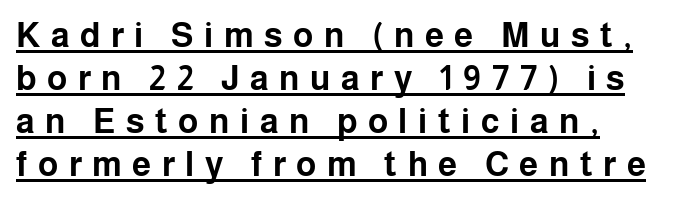
The image shows 34 px bold sans-serif type, upright; set normal line spacing (1.26x), unusually wide letter spacing (+0.31 em), underlined; low stroke contrast and a medium x-height.
